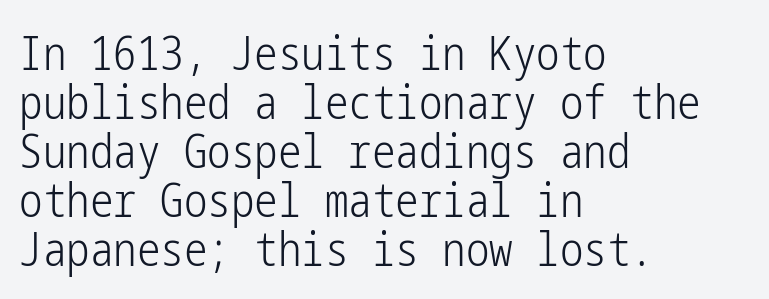
{"serif": "no", "italic": "no", "bold": "no", "weight": "light", "width": "condensed", "stroke_contrast": "low", "x_height": "medium", "underline": "no", "align": "left", "line_spacing": "tight", "line_spacing_ratio": 1.04, "letter_spacing": "normal", "letter_spacing_em": 0.0, "glyph_px": 47}
